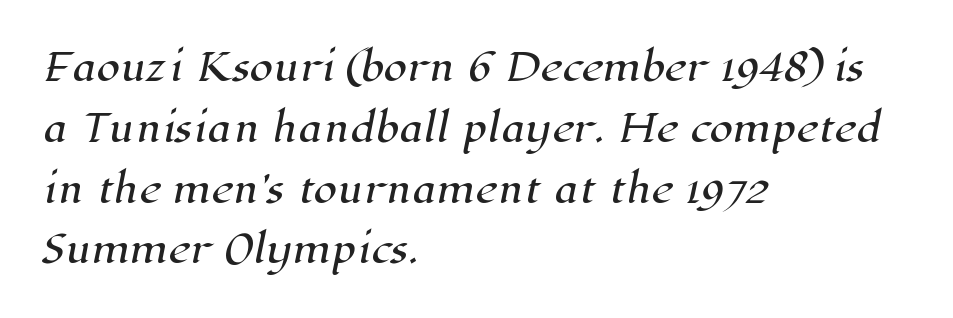
A serif font was chosen for this passage. Think of a printed novel: that variable character pitch is what you see here. If you measured baseline to baseline, you'd find a middling distance. This rendering uses left alignment, leaving the right contour irregular.
